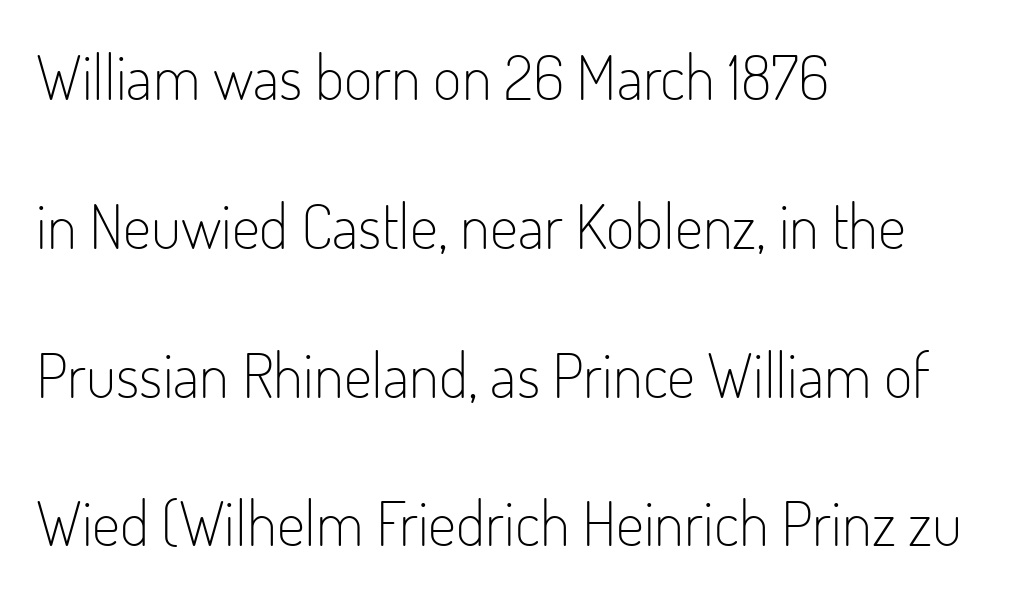
The image shows 62 px light, condensed sans-serif type, upright; set left-aligned, loose line spacing (2.4x), normal letter spacing, not underlined; low stroke contrast and a small x-height.
